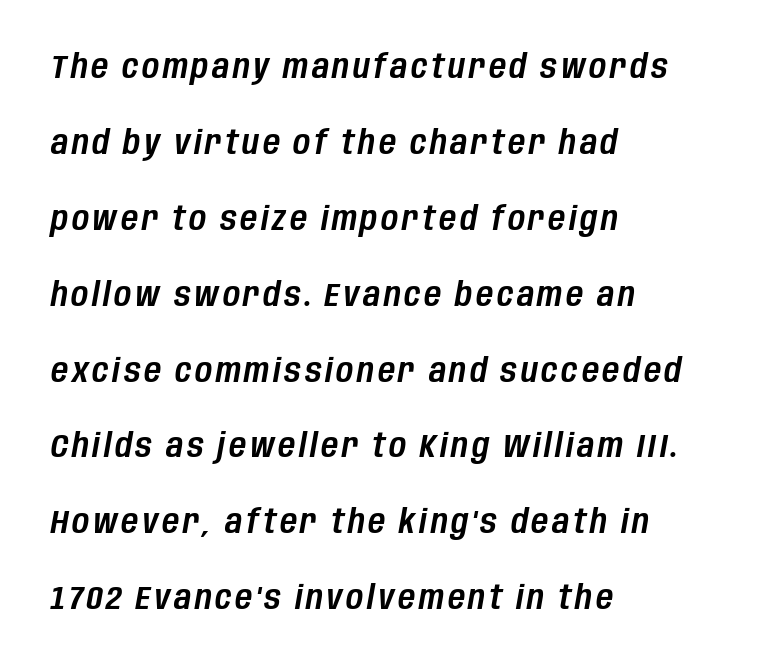
{"italic": "yes", "lean": "right", "slant_degrees": 10, "width": "condensed", "stroke_contrast": "low", "x_height": "large", "monospaced": "no", "underline": "no", "align": "left", "line_spacing": "loose", "line_spacing_ratio": 2.3, "glyph_px": 33}
